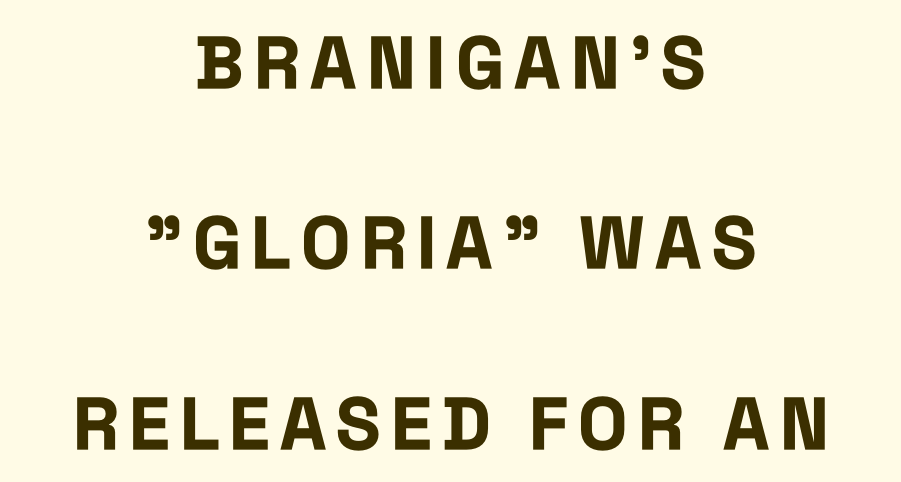
Is this a fixed-width face? No — the glyphs have proportional, varying widths. Descenders are the only things crossing below the line. The face used here is a sans, in the tradition of grotesques and geometrics. Centered paragraph, ragged on both sides. The passage shown is emphatically bold. Rows of type keep a wide berth in the vertical direction.
